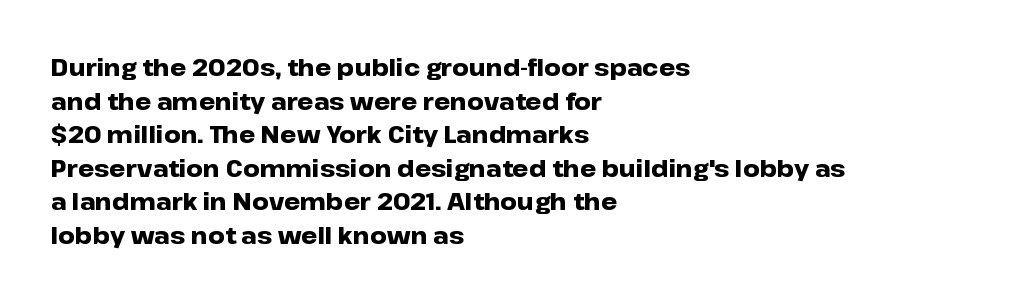
The image shows 23 px bold type, upright; set left-aligned, normal line spacing (1.46x), normal letter spacing, not underlined.
